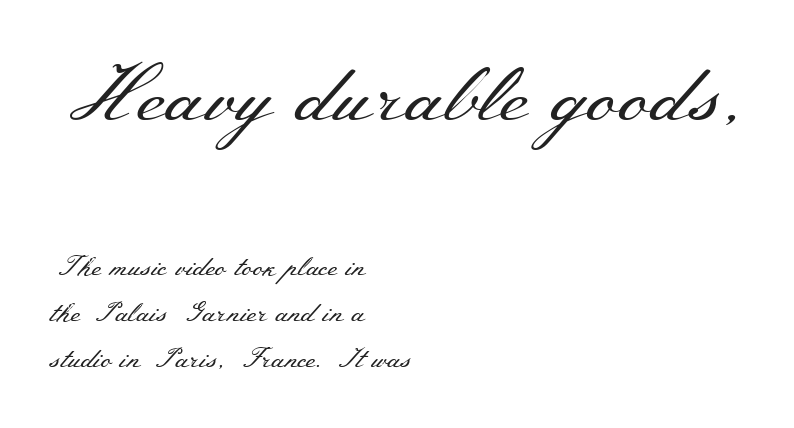
A typesetter would call this proportional, since set widths differ per character. Is this a heavy cut? Hardly; it is regular or lighter. The space directly below the letters is spotless. The designer gave the opening block more size than the closing block. Is the block centered? No — it sits flush against the left margin.
